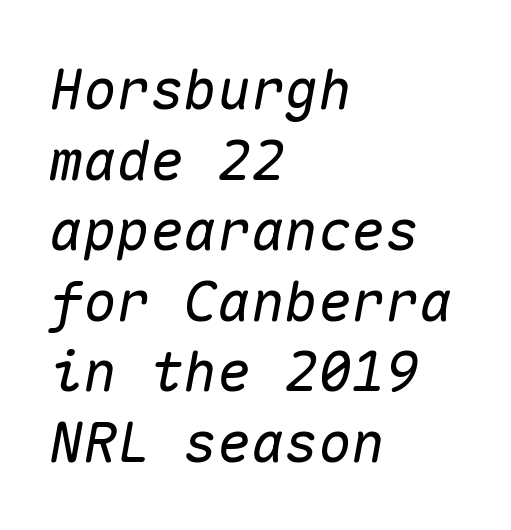
{"italic": "yes", "lean": "right", "slant_degrees": 10, "width": "normal", "stroke_contrast": "medium", "x_height": "medium", "monospaced": "yes", "underline": "no", "align": "left", "line_spacing": "normal", "line_spacing_ratio": 1.26, "letter_spacing": "normal", "letter_spacing_em": 0.0, "glyph_px": 56}
